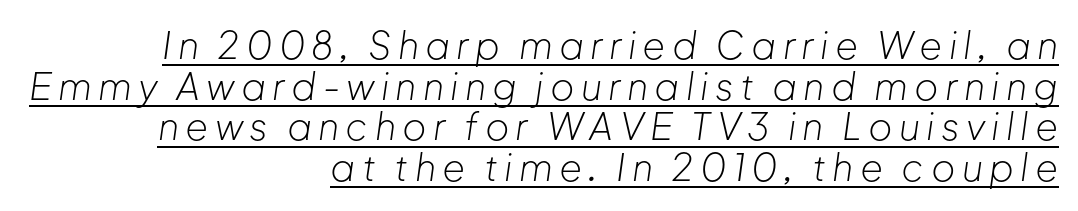
In designer terms, the underline attribute is active on this setting. Stroke thickness stays within the range of a standard reading face or lighter. The text block is weighted toward the right margin, trailing off unevenly leftward. The designer dialed line spacing down below the default.
